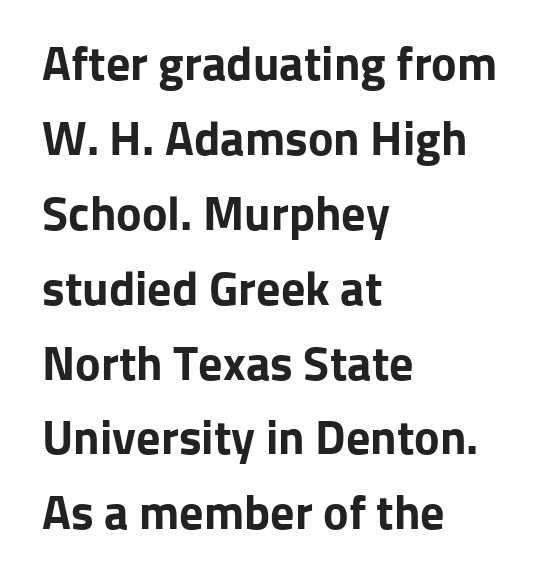
{"serif": "no", "italic": "no", "bold": "yes", "weight": "bold", "width": "normal", "stroke_contrast": "low", "x_height": "medium", "monospaced": "no", "underline": "no", "align": "left", "line_spacing": "normal", "line_spacing_ratio": 1.56, "letter_spacing": "normal", "letter_spacing_em": 0.0, "glyph_px": 48}
